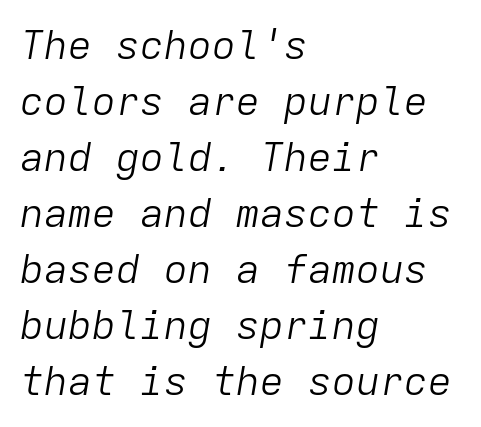
The rendering uses typewriter-style spacing with identical character cells. Between one letter and the next there's only the usual sliver of space. The lines sit at an ordinary, default distance from one another. These lines stack with their left ends in a neat column.
